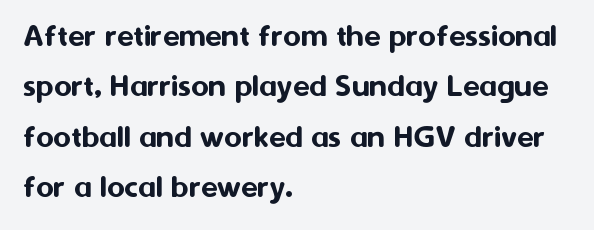
The image shows 34 px sans-serif type, upright; set left-aligned, normal line spacing (1.48x), normal letter spacing, not underlined; medium stroke contrast and a medium x-height.
